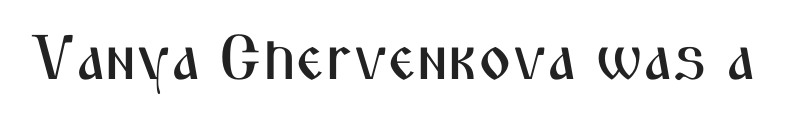
Q: Is the text italic (slanted)? A: No, it is upright.
Q: Is the typeface a serif or a sans-serif typeface? A: Sans-serif.
Q: Is the text underlined? A: No.
Q: Is the spacing between letters normal or unusually wide? A: Normal.
Q: Width (condensed, normal, or wide)? A: Condensed.
Q: Stroke contrast? A: Medium.
Q: x-height? A: Medium.
Q: Monospaced? A: No.
